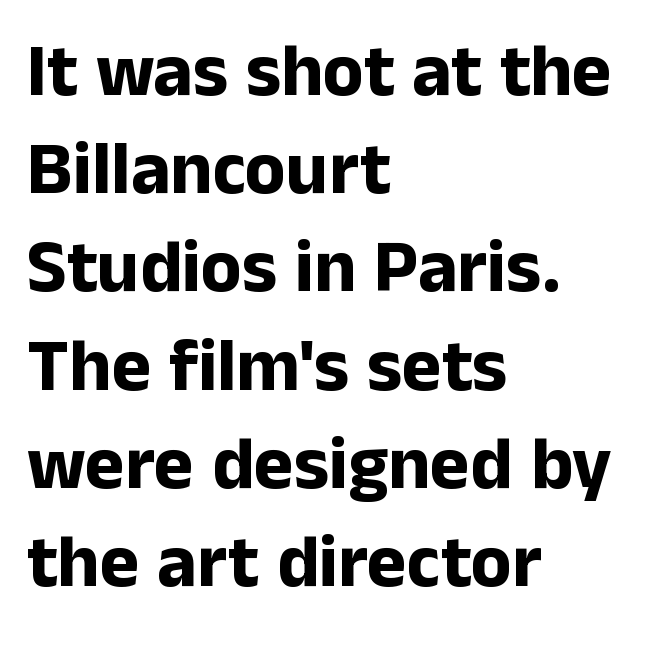
Q: Is the text bold? A: Yes.
Q: Is the text italic (slanted)? A: No, it is upright.
Q: Is the typeface a serif or a sans-serif typeface? A: Sans-serif.
Q: Is the text underlined? A: No.
Q: How is the paragraph aligned? A: Left-aligned.
Q: Is the spacing between letters normal or unusually wide? A: Normal.
Q: Is the spacing between lines tight, normal or loose? A: Normal.
Q: Width (condensed, normal, or wide)? A: Normal.
Q: Stroke contrast? A: Low.
Q: x-height? A: Medium.
Q: Monospaced? A: No.
